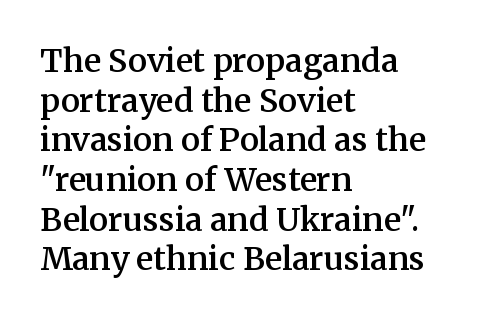
{"serif": "yes", "italic": "no", "bold": "semi", "weight": "semibold", "width": "normal", "stroke_contrast": "medium", "x_height": "medium", "monospaced": "no", "underline": "no", "align": "left", "line_spacing_ratio": 1.24, "letter_spacing": "normal", "letter_spacing_em": 0.0, "glyph_px": 32}
